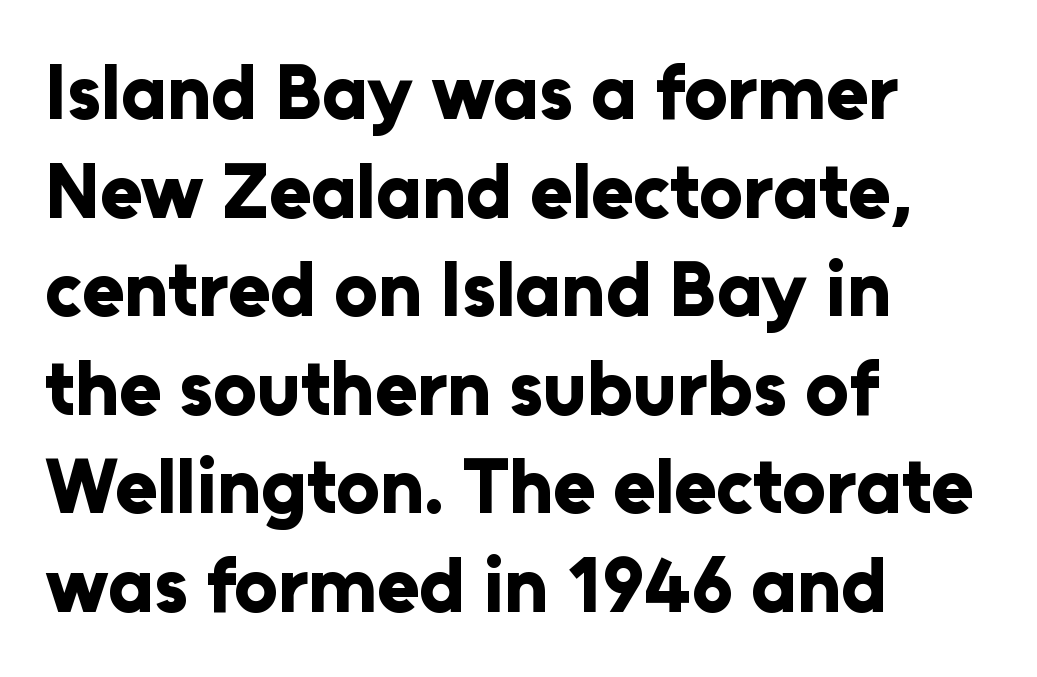
The image shows 77 px bold sans-serif type, upright; set left-aligned, normal line spacing (1.28x), normal letter spacing, not underlined; low stroke contrast and a medium x-height.
